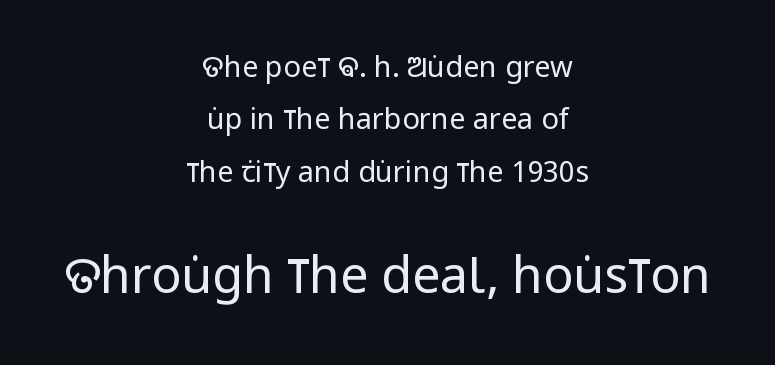
The image shows 50 px regular-weight, condensed sans-serif type, upright; set centered, line spacing 1.81x, normal letter spacing, not underlined; the second (bottom) block is 1.72x larger; low stroke contrast and a large x-height.
